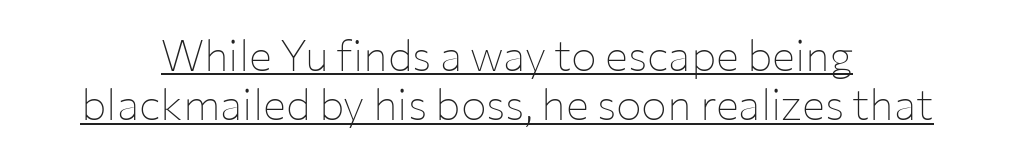
{"serif": "no", "italic": "no", "bold": "no", "weight": "thin", "width": "normal", "stroke_contrast": "low", "x_height": "medium", "monospaced": "no", "underline": "yes", "align": "center", "line_spacing": "tight", "line_spacing_ratio": 1.15, "letter_spacing": "normal", "letter_spacing_em": 0.0, "glyph_px": 43}
